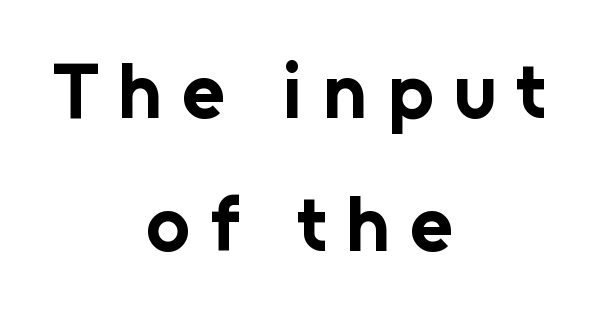
{"serif": "no", "italic": "no", "bold": "yes", "weight": "bold", "width": "normal", "stroke_contrast": "low", "x_height": "medium", "monospaced": "no", "underline": "no", "align": "center", "line_spacing_ratio": 1.71, "letter_spacing": "wide", "letter_spacing_em": 0.25, "glyph_px": 78}
